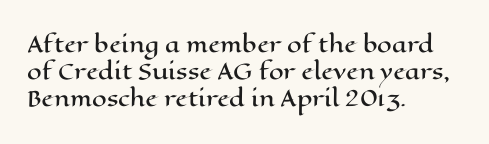
{"italic": "no", "underline": "no", "align": "left", "line_spacing": "normal", "line_spacing_ratio": 1.29, "letter_spacing": "normal", "letter_spacing_em": 0.0, "glyph_px": 21}
